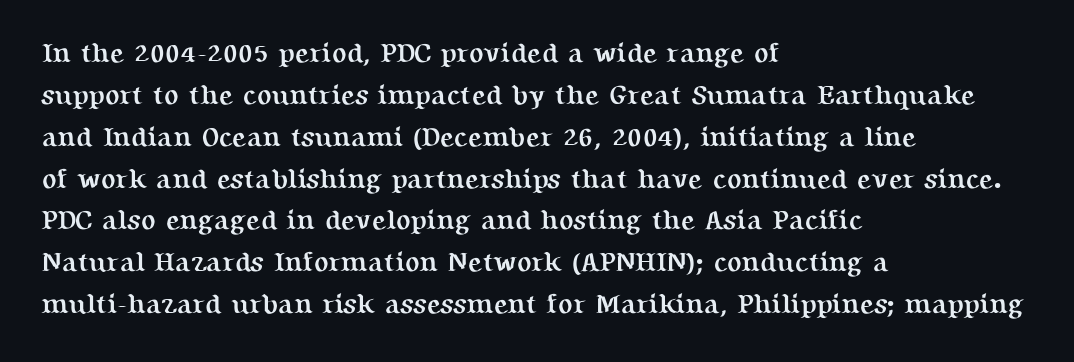
Q: Is the text bold? A: Yes.
Q: Is the text italic (slanted)? A: No, it is upright.
Q: Is the text underlined? A: No.
Q: How is the paragraph aligned? A: Left-aligned.
Q: Is the spacing between letters normal or unusually wide? A: Normal.
Q: Is the spacing between lines tight, normal or loose? A: Normal.
